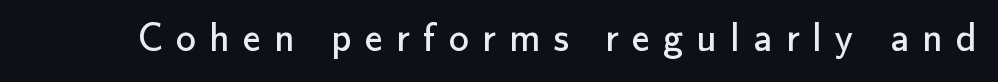
The image shows 40 px regular-weight sans-serif type, upright; set unusually wide letter spacing (+0.33 em), not underlined; low stroke contrast and a small x-height.
